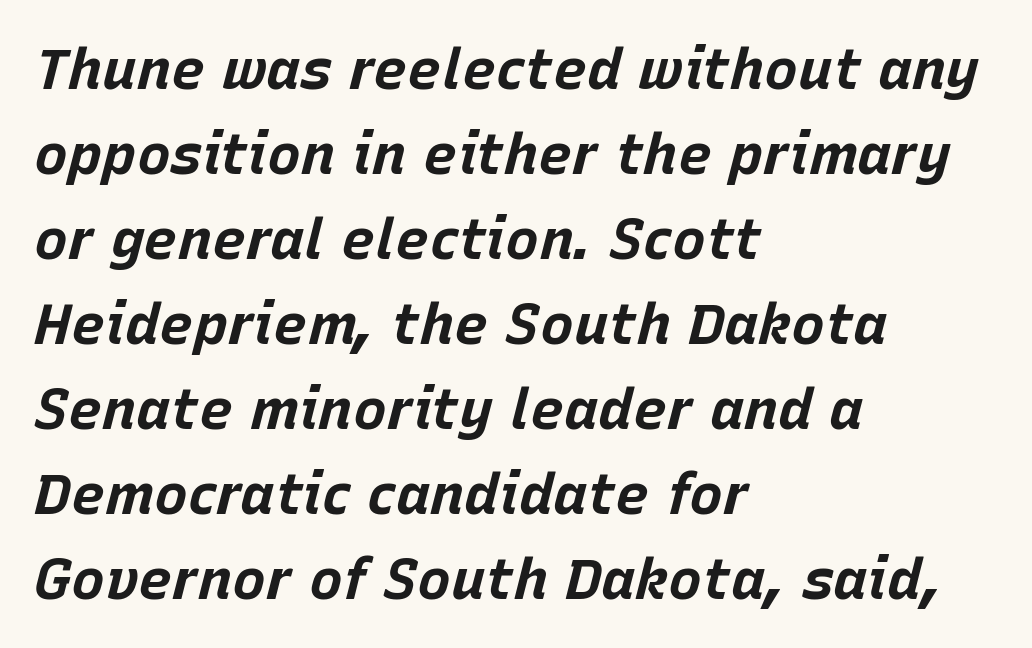
The image shows 57 px bold type, italic (leaning right); set left-aligned, normal line spacing (1.49x), normal letter spacing, not underlined; low stroke contrast and a large x-height.
